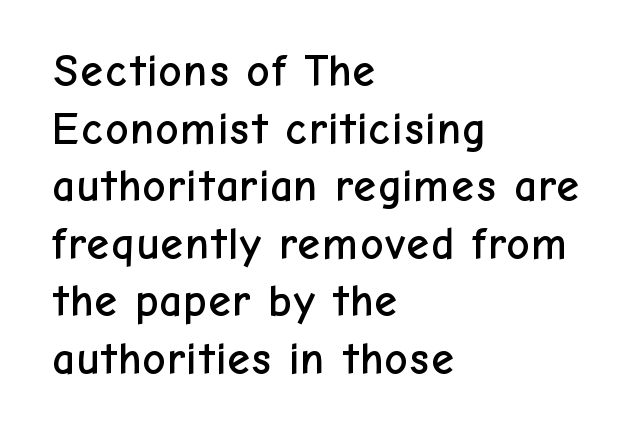
{"serif": "no", "italic": "no", "width": "normal", "stroke_contrast": "low", "x_height": "medium", "monospaced": "no", "underline": "no", "align": "left", "line_spacing": "normal", "line_spacing_ratio": 1.28, "letter_spacing": "normal", "letter_spacing_em": 0.0, "glyph_px": 45}
